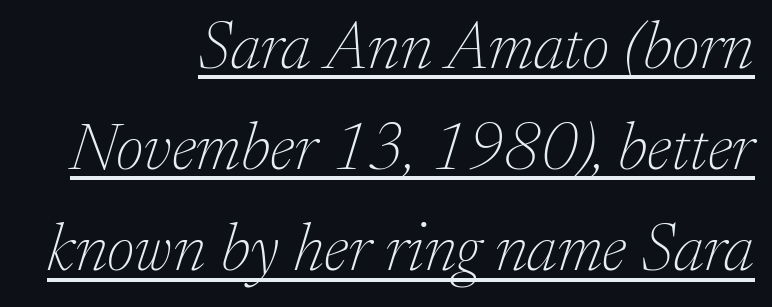
Q: Is the text bold? A: No.
Q: Is the text italic (slanted)? A: Yes, it leans right by about 17 degrees.
Q: Is the typeface a serif or a sans-serif typeface? A: Serif.
Q: Is the text underlined? A: Yes.
Q: How is the paragraph aligned? A: Right-aligned.
Q: Is the spacing between letters normal or unusually wide? A: Normal.
Q: Is the spacing between lines tight, normal or loose? A: Normal.
Q: Width (condensed, normal, or wide)? A: Normal.
Q: Stroke contrast? A: Low.
Q: x-height? A: Medium.
Q: Monospaced? A: No.
